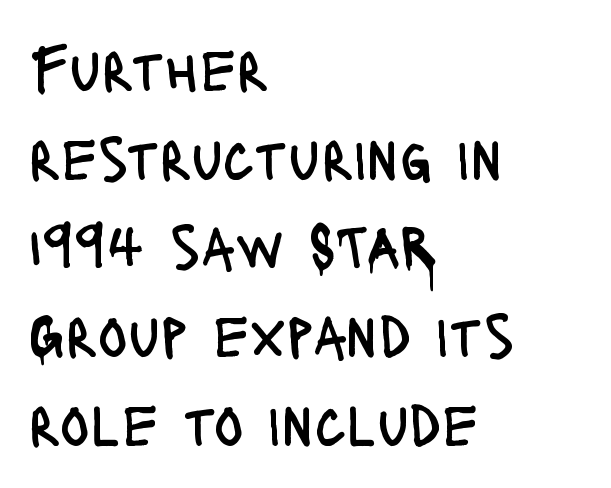
Q: Is the text bold? A: No.
Q: Is the text italic (slanted)? A: No, it is upright.
Q: Is the typeface a serif or a sans-serif typeface? A: Sans-serif.
Q: Is the text underlined? A: No.
Q: How is the paragraph aligned? A: Left-aligned.
Q: Is the spacing between letters normal or unusually wide? A: Normal.
Q: Is the spacing between lines tight, normal or loose? A: Normal.
Q: Width (condensed, normal, or wide)? A: Condensed.
Q: Stroke contrast? A: Low.
Q: x-height? A: Large.
Q: Monospaced? A: No.
